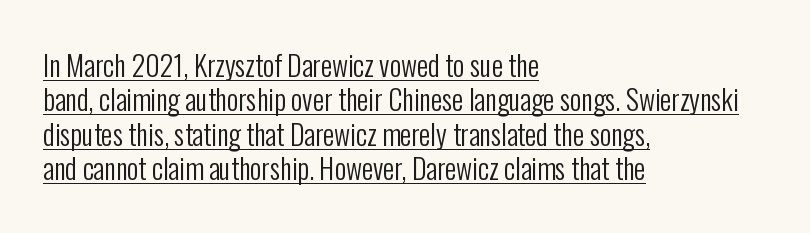
Q: Is the text bold? A: No.
Q: Is the text italic (slanted)? A: No, it is upright.
Q: Is the typeface a serif or a sans-serif typeface? A: Sans-serif.
Q: Is the text underlined? A: Yes.
Q: How is the paragraph aligned? A: Left-aligned.
Q: Is the spacing between letters normal or unusually wide? A: Normal.
Q: Width (condensed, normal, or wide)? A: Condensed.
Q: Stroke contrast? A: Low.
Q: x-height? A: Medium.
Q: Monospaced? A: No.
